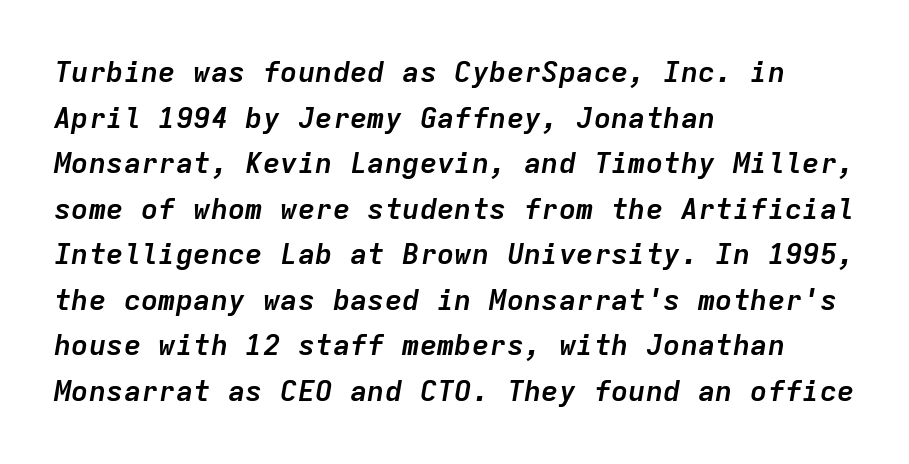
{"italic": "yes", "lean": "right", "slant_degrees": 9, "bold": "yes", "weight": "semibold", "width": "normal", "stroke_contrast": "low", "x_height": "medium", "monospaced": "yes", "underline": "no", "align": "left", "line_spacing": "normal", "line_spacing_ratio": 1.57, "letter_spacing": "normal", "letter_spacing_em": 0.0, "glyph_px": 29}
